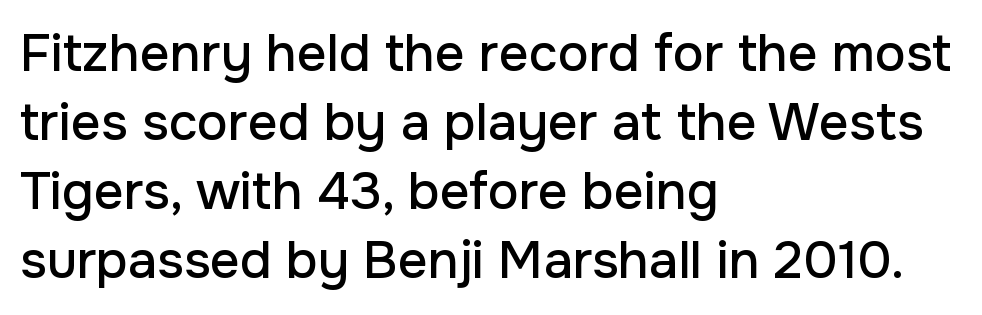
{"serif": "no", "italic": "no", "width": "normal", "stroke_contrast": "low", "x_height": "medium", "monospaced": "no", "underline": "no", "align": "left", "line_spacing": "normal", "line_spacing_ratio": 1.33, "letter_spacing": "normal", "letter_spacing_em": 0.0, "glyph_px": 52}
